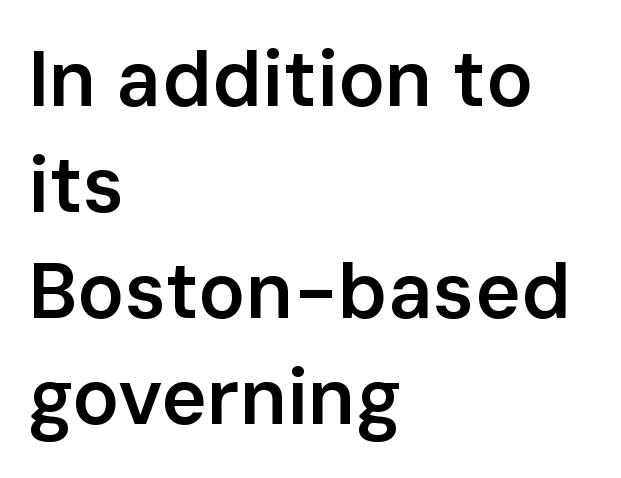
The space between consecutive lines is moderate. Is this a fixed-width face? No — the glyphs have proportional, varying widths. Horizontally, the lines are justified to the leading edge only. Underline: absent.
